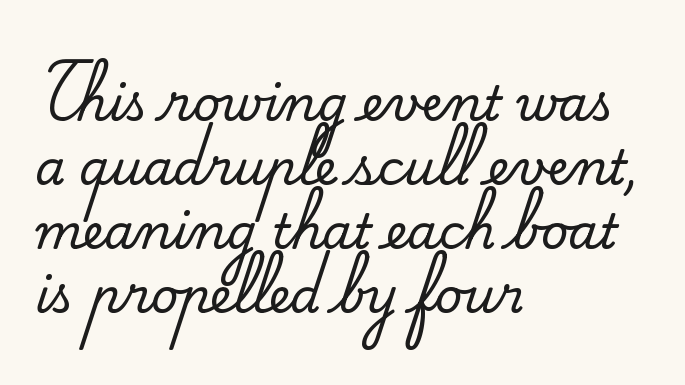
Q: Is the text italic (slanted)? A: Yes.
Q: Is the typeface a serif or a sans-serif typeface? A: Serif.
Q: Is the text underlined? A: No.
Q: How is the paragraph aligned? A: Left-aligned.
Q: Is the spacing between letters normal or unusually wide? A: Normal.
Q: Is the spacing between lines tight, normal or loose? A: Normal.
Q: Width (condensed, normal, or wide)? A: Normal.
Q: Stroke contrast? A: Medium.
Q: x-height? A: Small.
Q: Monospaced? A: No.
